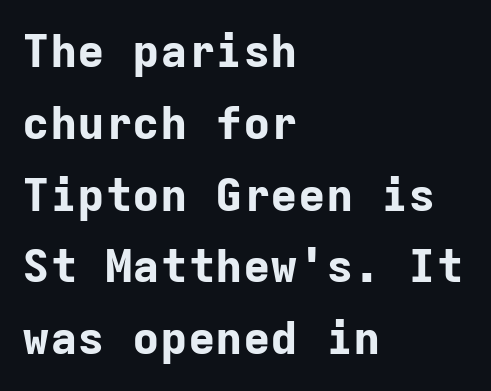
{"serif": "no", "italic": "no", "bold": "yes", "weight": "bold", "width": "normal", "stroke_contrast": "low", "x_height": "medium", "monospaced": "yes", "underline": "no", "align": "left", "line_spacing": "normal", "line_spacing_ratio": 1.56, "letter_spacing": "normal", "letter_spacing_em": 0.0, "glyph_px": 46}
